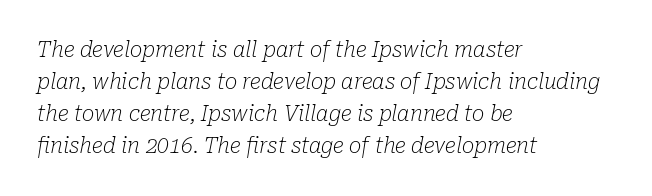
{"italic": "yes", "lean": "right", "slant_degrees": 10, "bold": "no", "underline": "no", "align": "left", "line_spacing": "normal", "line_spacing_ratio": 1.52, "letter_spacing": "normal", "letter_spacing_em": 0.0, "glyph_px": 21}
